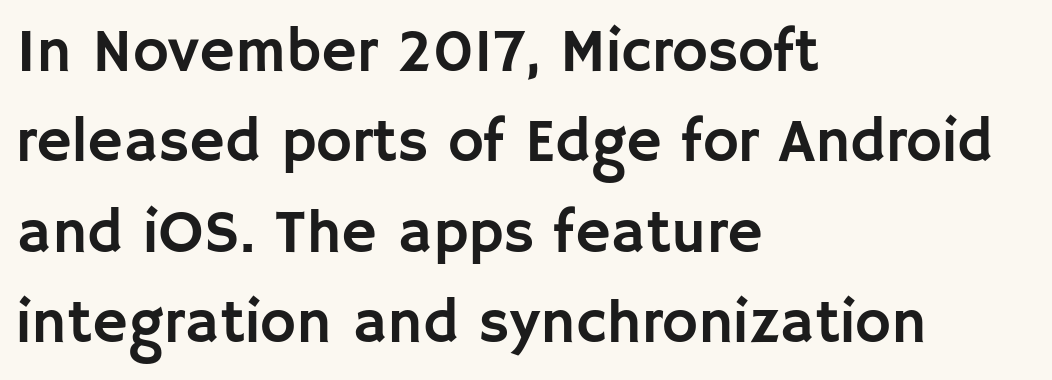
{"serif": "no", "italic": "no", "width": "normal", "stroke_contrast": "low", "x_height": "large", "monospaced": "no", "underline": "no", "align": "left", "line_spacing": "normal", "line_spacing_ratio": 1.48, "letter_spacing": "normal", "letter_spacing_em": 0.0, "glyph_px": 61}
